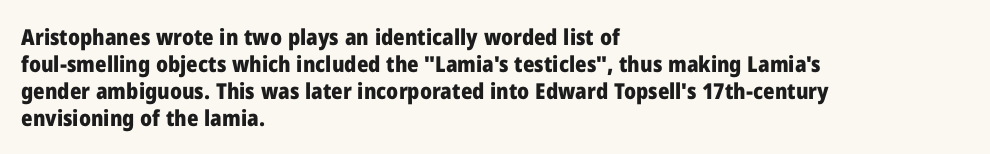
The image shows 22 px bold type, upright; set left-aligned, line spacing 1.22x, normal letter spacing, not underlined.
